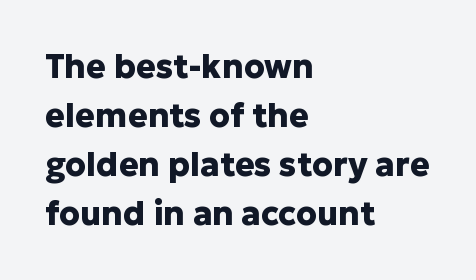
Q: Is the text bold? A: Yes.
Q: Is the text italic (slanted)? A: No, it is upright.
Q: Is the typeface a serif or a sans-serif typeface? A: Sans-serif.
Q: Is the text underlined? A: No.
Q: How is the paragraph aligned? A: Left-aligned.
Q: Is the spacing between letters normal or unusually wide? A: Normal.
Q: Is the spacing between lines tight, normal or loose? A: Normal.
Q: Width (condensed, normal, or wide)? A: Normal.
Q: Stroke contrast? A: Low.
Q: x-height? A: Medium.
Q: Monospaced? A: No.
